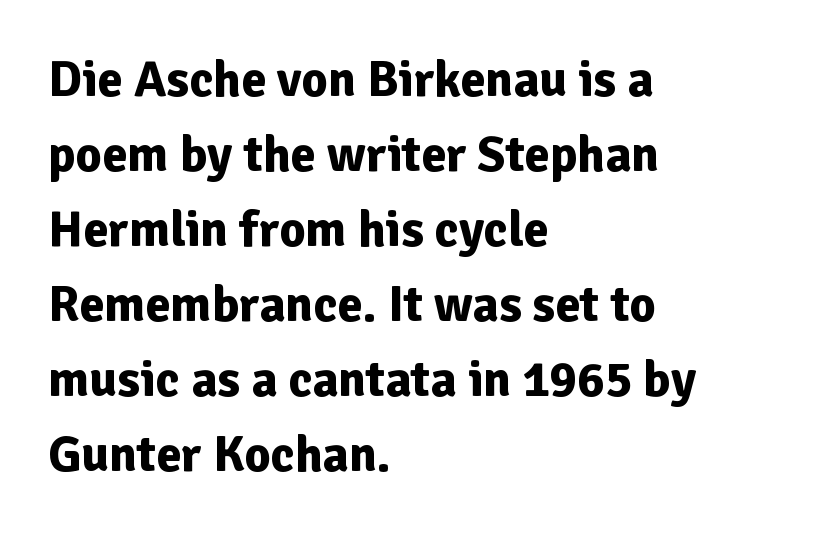
{"serif": "no", "italic": "no", "bold": "yes", "weight": "bold", "width": "normal", "stroke_contrast": "low", "x_height": "medium", "monospaced": "no", "underline": "no", "align": "left", "line_spacing": "normal", "line_spacing_ratio": 1.47, "letter_spacing": "normal", "letter_spacing_em": 0.0, "glyph_px": 51}
